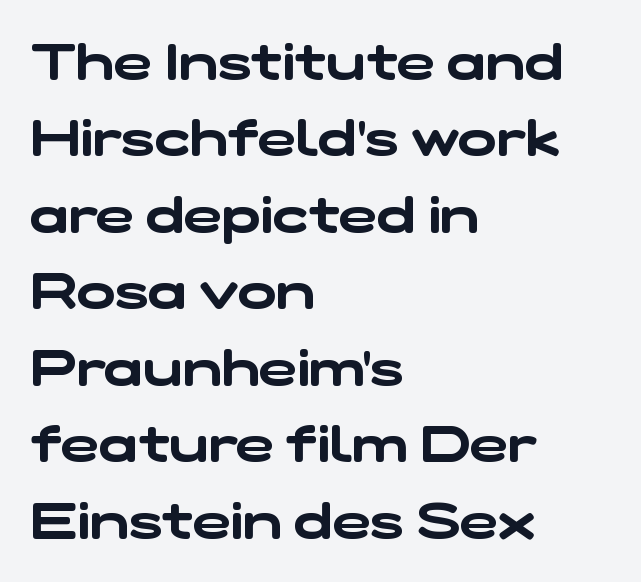
Q: Is the typeface a serif or a sans-serif typeface? A: Sans-serif.
Q: Is the text underlined? A: No.
Q: How is the paragraph aligned? A: Left-aligned.
Q: Is the spacing between letters normal or unusually wide? A: Normal.
Q: Is the spacing between lines tight, normal or loose? A: Normal.
Q: Width (condensed, normal, or wide)? A: Wide.
Q: Stroke contrast? A: Low.
Q: x-height? A: Medium.
Q: Monospaced? A: No.
